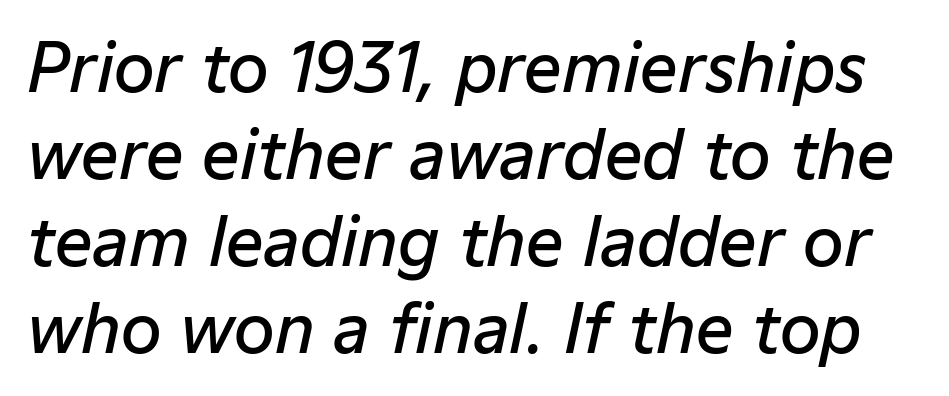
{"italic": "yes", "lean": "right", "slant_degrees": 12, "bold": "semi", "weight": "semibold", "width": "normal", "stroke_contrast": "low", "x_height": "medium", "monospaced": "no", "underline": "no", "line_spacing": "normal", "line_spacing_ratio": 1.32, "letter_spacing": "normal", "letter_spacing_em": 0.0, "glyph_px": 66}
